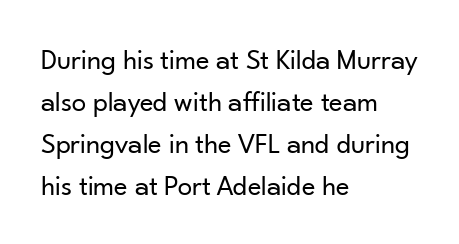
The image shows 29 px regular-weight sans-serif type, upright; set left-aligned, normal line spacing (1.45x), normal letter spacing, not underlined; low stroke contrast and a small x-height.
